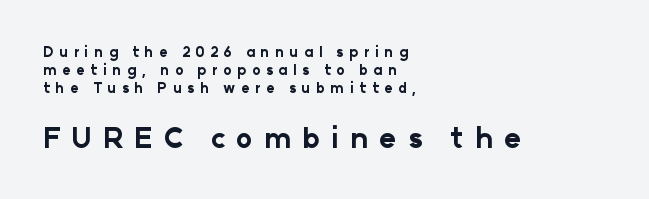
A typesetter would call this proportional, since set widths differ per character. Lines of text with bare space underneath. The typeface chosen for these lines omits serifs. The rendering uses a bold face; every stroke is thick and dark.
